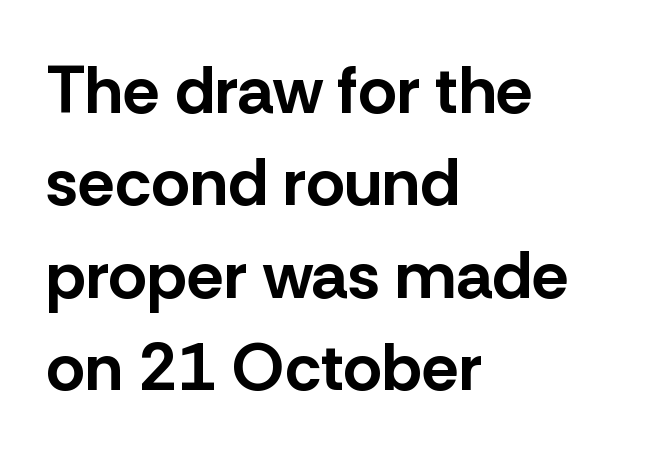
Grotesque or geometric, the face here clearly has no serifs. The paragraph has a hard left edge and a soft right edge. Think of a printed novel: that variable character pitch is what you see here. Unlike italic type, these characters show no tilt at all.
